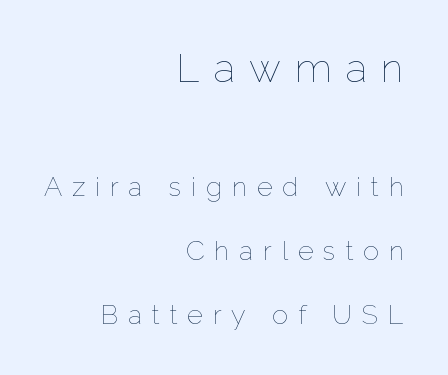
If you squint, the top block still reads clearly — it's the larger of the two. This sample is right-justified, so line beginnings fall wherever the words allow. Counters stay open thanks to moderate or lighter strokes. Italic? Not at all — the glyphs are vertical.
